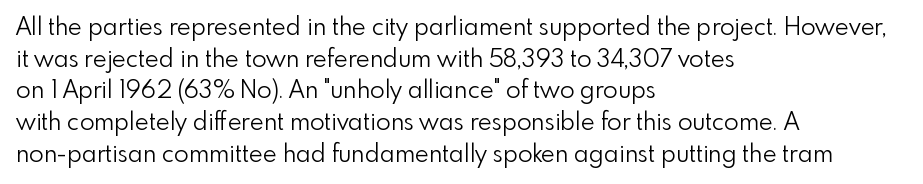
Q: Is the text bold? A: No.
Q: Is the text italic (slanted)? A: No, it is upright.
Q: Is the text underlined? A: No.
Q: How is the paragraph aligned? A: Left-aligned.
Q: Is the spacing between letters normal or unusually wide? A: Normal.
Q: Is the spacing between lines tight, normal or loose? A: Normal.
